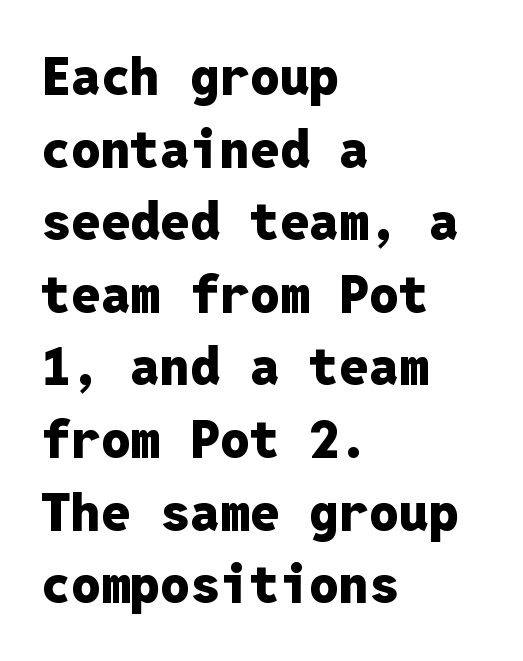
This sample is left-justified, so line endings fall wherever the words run out. Here the designer chose a console-style face with uniform glyph widths. Decoration check: the copy has no underline. Unlike a traditional serif, this face leaves its strokes unadorned. How would I describe the line gaps? Plain and ordinary.
